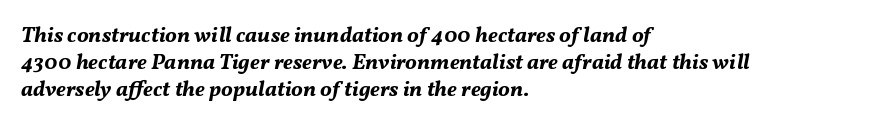
The image shows 22 px bold type, italic (leaning right); set left-aligned, line spacing 1.22x, normal letter spacing, not underlined.
